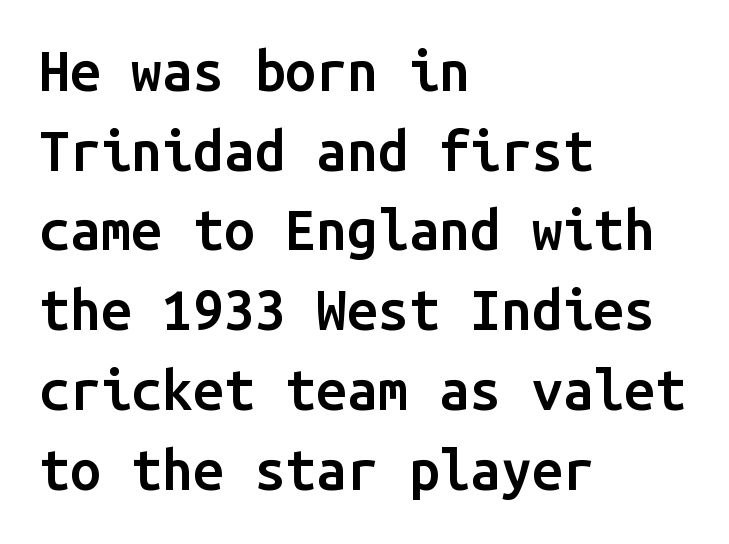
{"serif": "no", "italic": "no", "bold": "semi", "weight": "semibold", "width": "normal", "stroke_contrast": "low", "x_height": "medium", "monospaced": "yes", "underline": "no", "align": "left", "line_spacing": "normal", "line_spacing_ratio": 1.45, "letter_spacing": "normal", "letter_spacing_em": 0.0, "glyph_px": 55}
